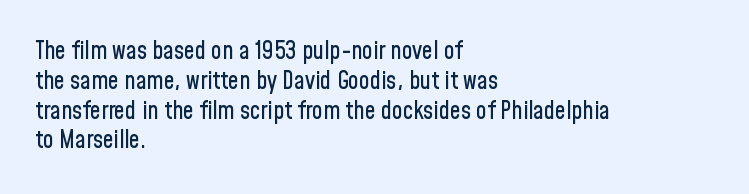
{"italic": "no", "underline": "no", "align": "left", "line_spacing_ratio": 1.24, "letter_spacing": "normal", "letter_spacing_em": 0.0, "glyph_px": 24}
